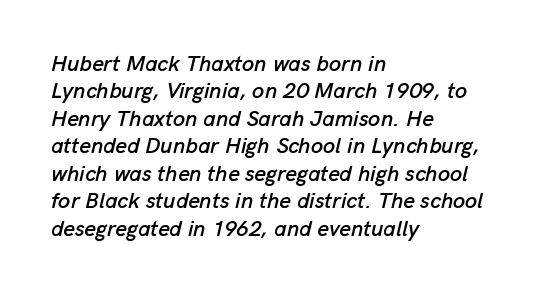
Q: Is the text italic (slanted)? A: Yes, it leans right by about 13 degrees.
Q: Is the text underlined? A: No.
Q: How is the paragraph aligned? A: Left-aligned.
Q: Is the spacing between letters normal or unusually wide? A: Normal.
Q: Is the spacing between lines tight, normal or loose? A: Normal.
